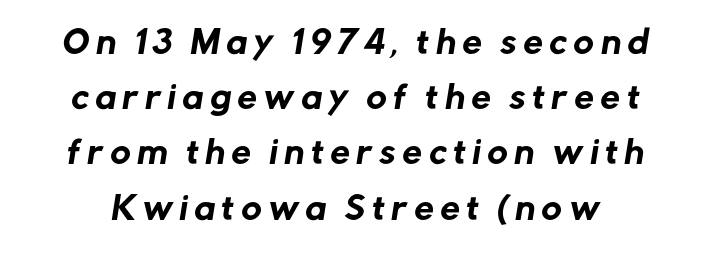
{"serif": "no", "width": "normal", "stroke_contrast": "low", "x_height": "medium", "monospaced": "no", "underline": "no", "line_spacing_ratio": 1.78, "letter_spacing": "wide", "letter_spacing_em": 0.22, "glyph_px": 31}
